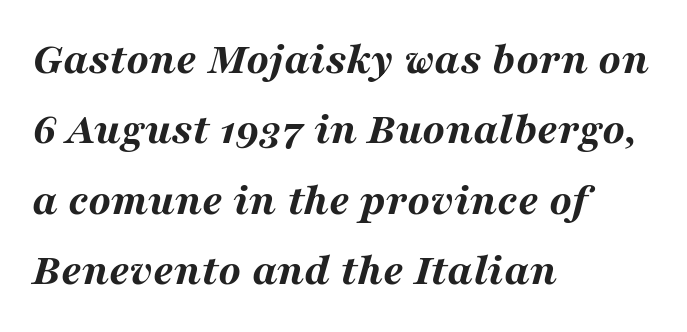
If you measured baseline to baseline, you'd find a middling distance. Words float on clear page, feet unadorned. You could call the tracking neutral — neither tight nor loose. The glyphs look as if they've been sheared to an angle. The rendering anchors every line to the left-hand side.
